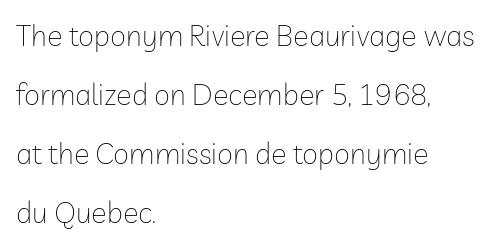
{"serif": "no", "italic": "no", "bold": "no", "weight": "thin", "width": "normal", "stroke_contrast": "low", "x_height": "medium", "monospaced": "no", "underline": "no", "align": "left", "line_spacing": "loose", "line_spacing_ratio": 2.04, "letter_spacing": "normal", "letter_spacing_em": 0.0, "glyph_px": 29}
